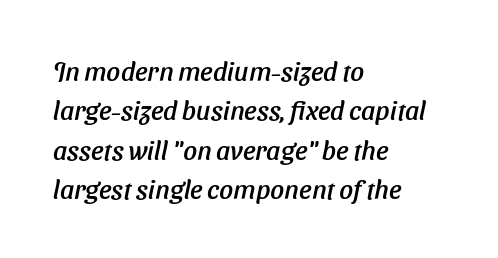
Q: Is the text italic (slanted)? A: Yes, it leans right by about 11 degrees.
Q: Is the text underlined? A: No.
Q: How is the paragraph aligned? A: Left-aligned.
Q: Is the spacing between letters normal or unusually wide? A: Normal.
Q: Is the spacing between lines tight, normal or loose? A: Normal.
